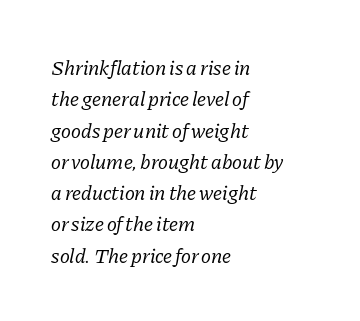
Q: Is the text bold? A: No.
Q: Is the text italic (slanted)? A: Yes, it leans right by about 11 degrees.
Q: Is the text underlined? A: No.
Q: How is the paragraph aligned? A: Left-aligned.
Q: Is the spacing between letters normal or unusually wide? A: Normal.
Q: Is the spacing between lines tight, normal or loose? A: Normal.
